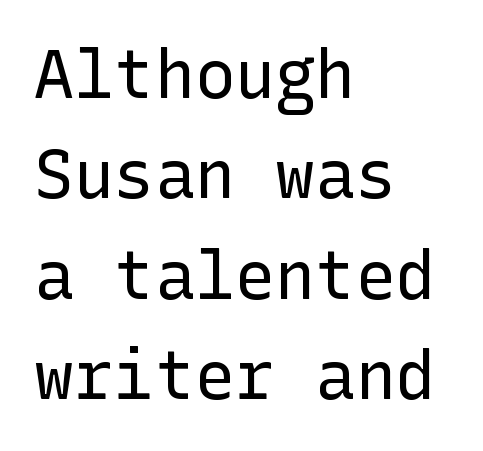
Which margin do the lines hug? The left one — the right edge is uneven. Nope, not italic — everything's standing straight. Spacing between characters is what you'd get straight out of the box. A bare baseline throughout the passage.
